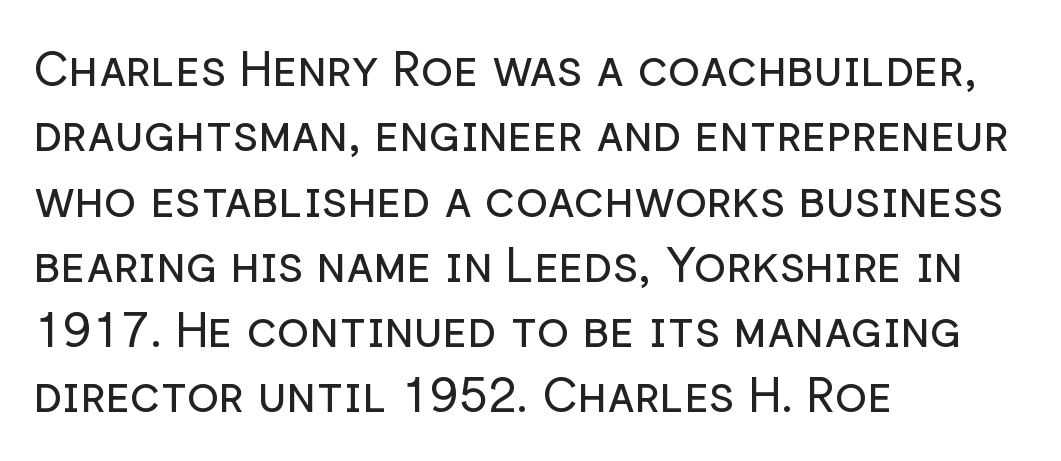
The rows are spaced the way most documents space them. The words here are not underlined. Does the type have serifs? No, each stem ends abruptly. The letters advance in unequal steps, a hallmark of proportional type. No extra ink here — the face is not bold.
